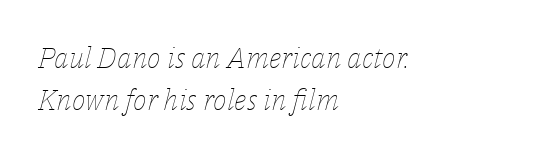
The image shows 29 px thin type, italic (leaning right); set left-aligned, normal line spacing (1.46x), normal letter spacing, not underlined; low stroke contrast and a medium x-height.
